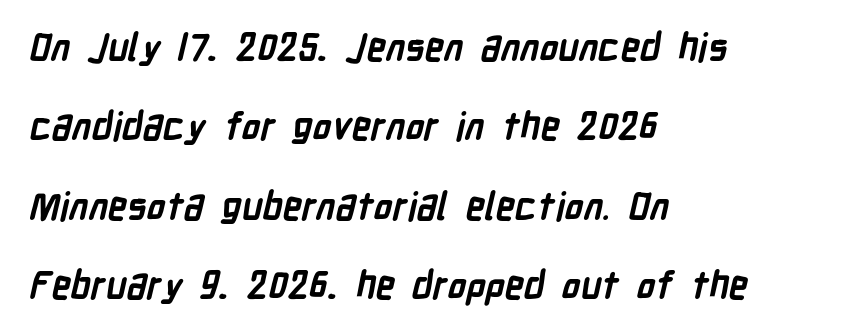
Proportional: the letters do not fall into vertical columns. The space beneath each line is pristine and unruled. Each letter's strokes conclude bluntly, with no projecting serifs. The block of text is sparse from top to bottom, with ample space between rows. Weight check: bold — yes, fully.
